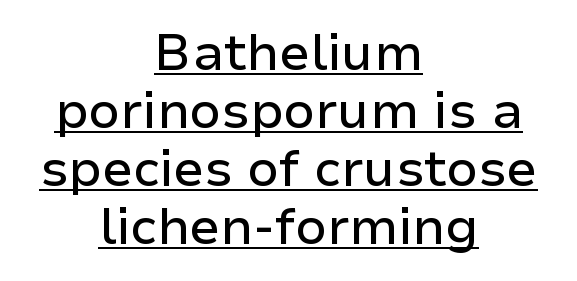
The image shows 51 px sans-serif type, upright; set centered, tight line spacing (1.14x), normal letter spacing, underlined; low stroke contrast and a medium x-height.
